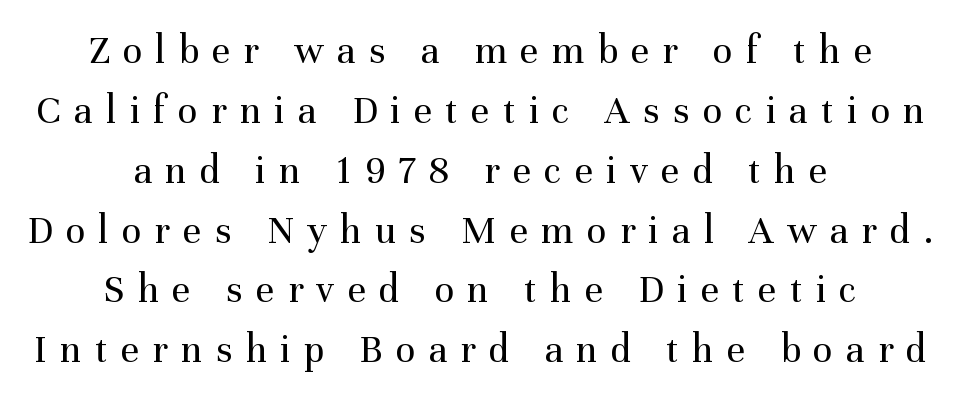
Q: Is the text bold? A: No.
Q: Is the text italic (slanted)? A: No, it is upright.
Q: Is the typeface a serif or a sans-serif typeface? A: Serif.
Q: Is the text underlined? A: No.
Q: How is the paragraph aligned? A: Centered.
Q: Is the spacing between letters normal or unusually wide? A: Unusually wide.
Q: Is the spacing between lines tight, normal or loose? A: Normal.
Q: Width (condensed, normal, or wide)? A: Normal.
Q: Stroke contrast? A: Medium.
Q: x-height? A: Medium.
Q: Monospaced? A: No.
